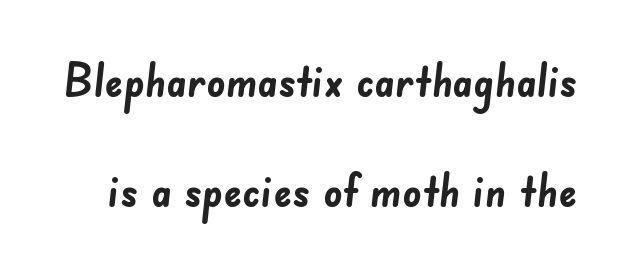
The image shows 46 px semibold sans-serif type; set loose line spacing (2.4x), normal letter spacing, not underlined; low stroke contrast and a small x-height.
